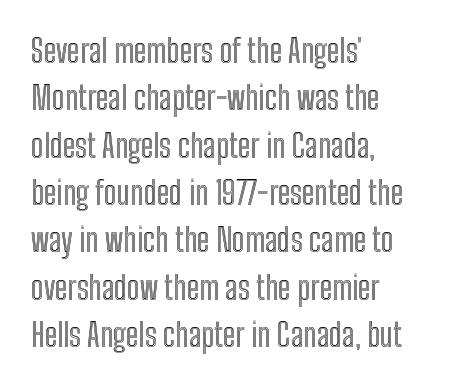
The image shows 32 px condensed type, upright; set left-aligned, normal line spacing (1.48x), normal letter spacing, not underlined; a medium x-height.
